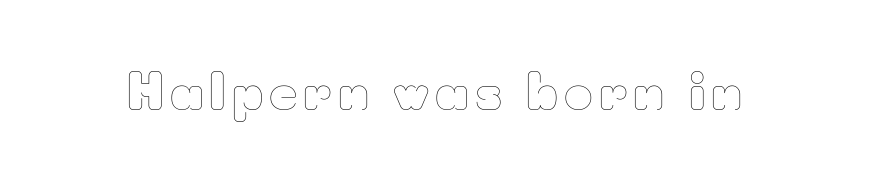
The lettering stays uniformly vertical, giving the passage a roman look. Honestly, there is no underline to notice here at all. Proportional: the letters do not fall into vertical columns. The face looks like a standard text weight, possibly lighter.
